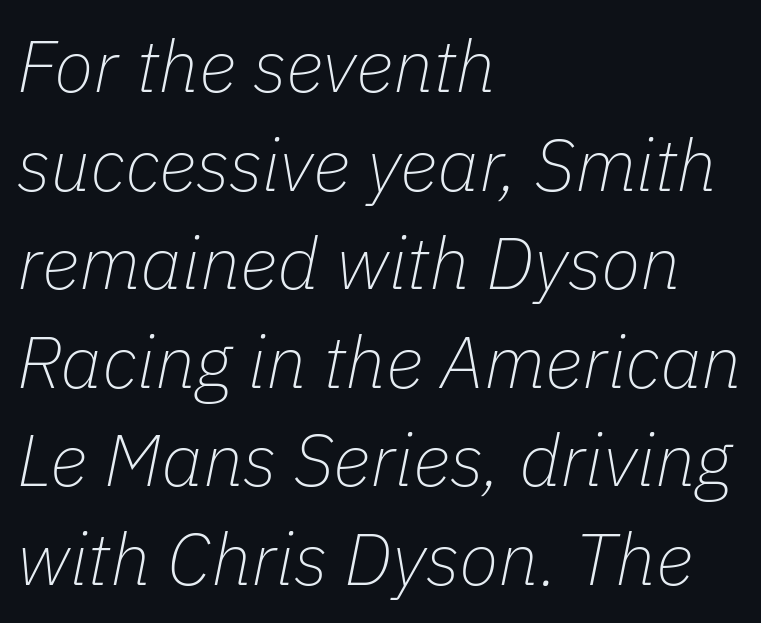
Weight: in the light-to-regular range. Slanted lettering throughout. The face used here is rendered with its standard letterfit. In terms of leading, this rendering sits right in the middle. Descender tails drop into unmarked territory.
